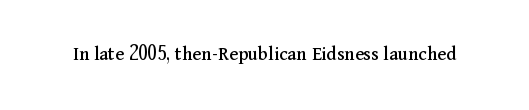
Q: Is the text italic (slanted)? A: No, it is upright.
Q: Is the text underlined? A: No.
Q: Is the spacing between letters normal or unusually wide? A: Normal.
